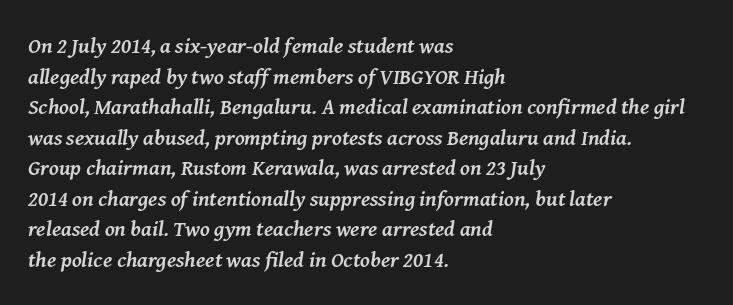
Q: Is the text bold? A: Yes.
Q: Is the text italic (slanted)? A: Yes, it leans right by about 8 degrees.
Q: Is the text underlined? A: No.
Q: How is the paragraph aligned? A: Left-aligned.
Q: Is the spacing between letters normal or unusually wide? A: Normal.
Q: Is the spacing between lines tight, normal or loose? A: Normal.
